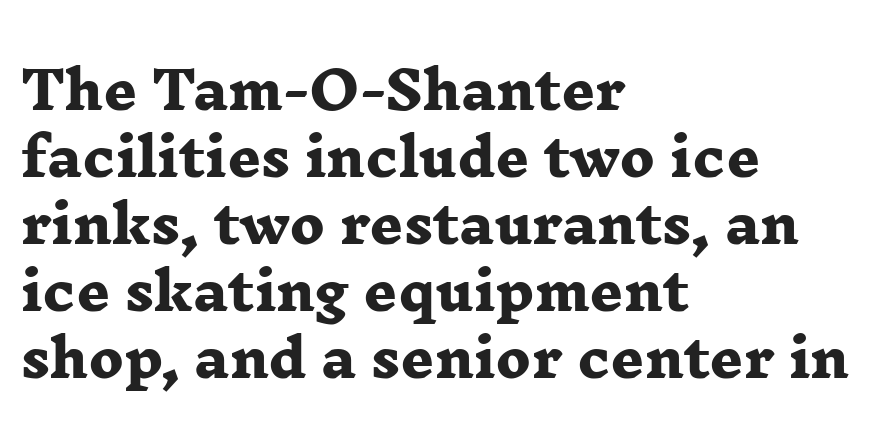
The designer left line spacing at the default. Each line starts at the same left margin while the right side varies. Compared with typical body copy, the letter spacing here is the same. Here the designer chose a conventional face with non-uniform glyph widths. Honestly, there is no underline to notice here at all. Look at the stroke-to-counter ratio: heavy, a bold.
